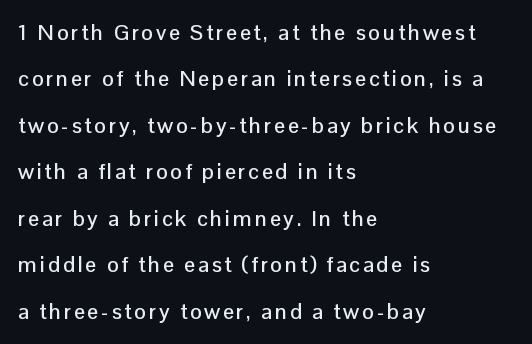
The lines in this sample share a left origin and differ only in where they stop. Underlining? Definitely not there. Reading down the column, the eye jumps a long way to each next line. A roman cut, with each character standing at attention.
